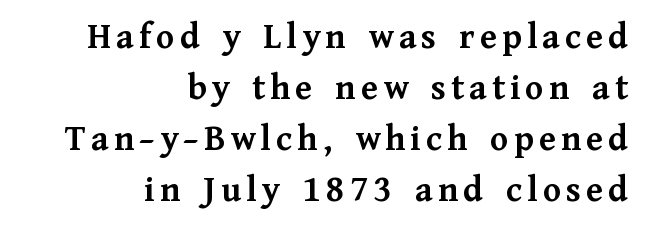
The glyphs are unaccompanied by any horizontal stroke below them. Caption: multi-line text, flush right, ragged left. You can tell from the footed stems that serif type was used. This sample has the flowing, uneven cadence of proportional lettering.
